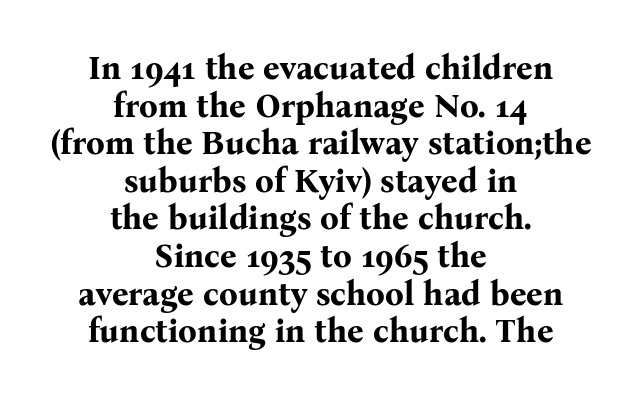
{"serif": "yes", "italic": "no", "bold": "yes", "weight": "bold", "width": "normal", "stroke_contrast": "medium", "x_height": "medium", "monospaced": "no", "underline": "no", "align": "center", "line_spacing": "tight", "line_spacing_ratio": 1.14, "letter_spacing": "normal", "letter_spacing_em": 0.0, "glyph_px": 33}
